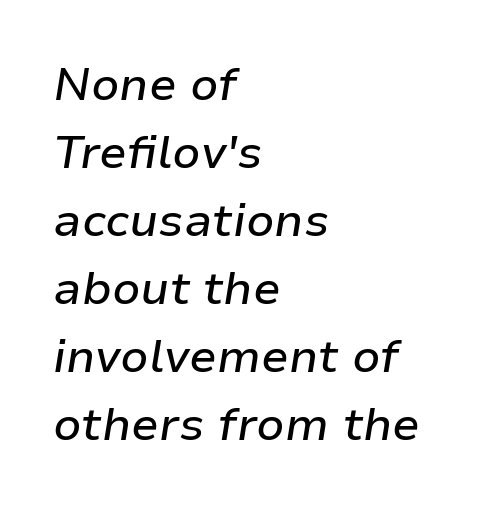
{"italic": "yes", "lean": "right", "slant_degrees": 9, "width": "normal", "stroke_contrast": "low", "x_height": "medium", "monospaced": "no", "underline": "no", "align": "left", "line_spacing": "normal", "line_spacing_ratio": 1.48, "letter_spacing": "normal", "letter_spacing_em": 0.0, "glyph_px": 46}
